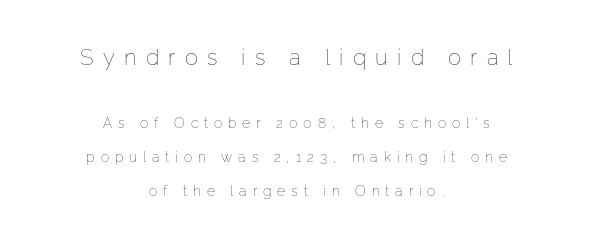
{"italic": "no", "bold": "no", "underline": "no", "align": "center", "line_spacing": "loose", "line_spacing_ratio": 2.4, "letter_spacing": "wide", "letter_spacing_em": 0.42, "larger_block": "first", "size_ratio": 1.57, "glyph_px": 22}
